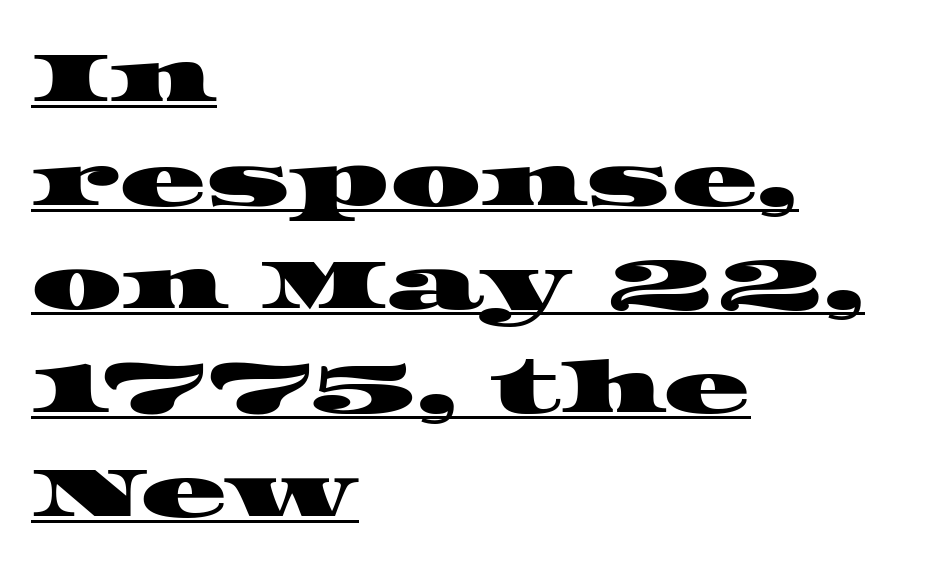
Underlined type. Layout note: lines flush left. What's the leading like? Ordinary, nothing unusual. Note: serifs present on the glyphs. How are the letters spaced? Ordinarily, with no added tracking.
